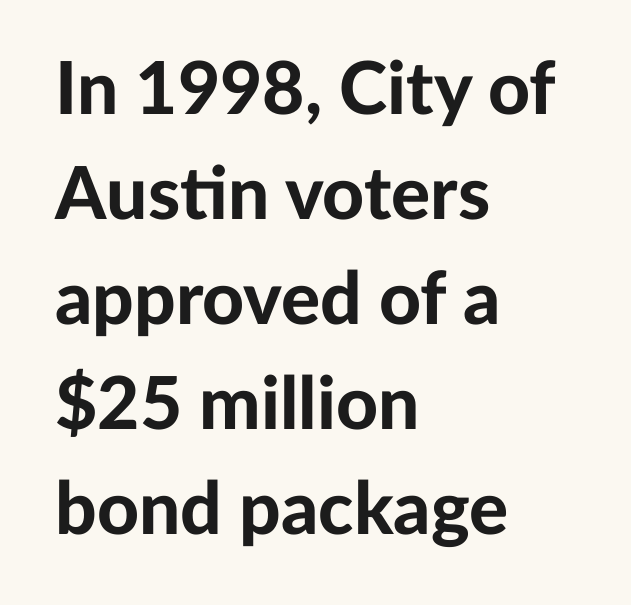
The image shows 73 px bold sans-serif type, upright; set left-aligned, normal line spacing (1.44x), normal letter spacing, not underlined; low stroke contrast and a medium x-height.
